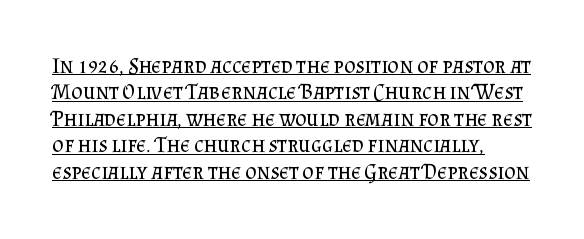
Q: Is the text bold? A: No.
Q: Is the text italic (slanted)? A: No, it is upright.
Q: Is the text underlined? A: Yes.
Q: Is the spacing between letters normal or unusually wide? A: Normal.
